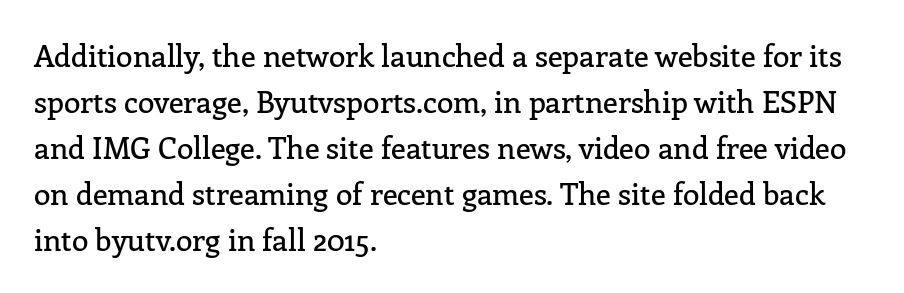
The block of text has a typical density, with ordinary space between rows. A classic flush-left, rag-right setting is used for this passage. Check where the strokes stop: tiny serifs finish them off. Descenders are the only things crossing below the line. Think of a printed novel: that variable character pitch is what you see here. Style check: upright.
